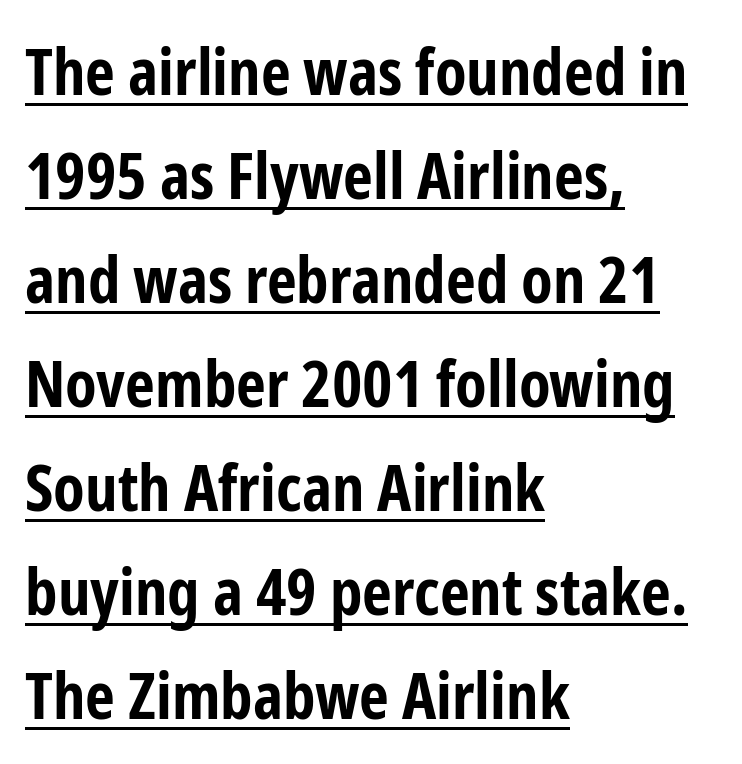
The image shows 65 px bold, condensed sans-serif type, upright; set left-aligned, normal line spacing (1.6x), normal letter spacing, underlined; low stroke contrast and a medium x-height.
